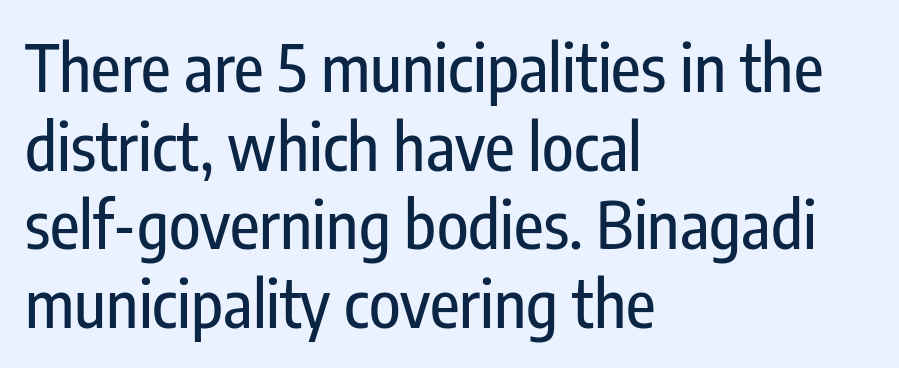
Q: Is the text italic (slanted)? A: No, it is upright.
Q: Is the typeface a serif or a sans-serif typeface? A: Sans-serif.
Q: Is the text underlined? A: No.
Q: How is the paragraph aligned? A: Left-aligned.
Q: Is the spacing between letters normal or unusually wide? A: Normal.
Q: Width (condensed, normal, or wide)? A: Condensed.
Q: Stroke contrast? A: Low.
Q: x-height? A: Medium.
Q: Monospaced? A: No.
